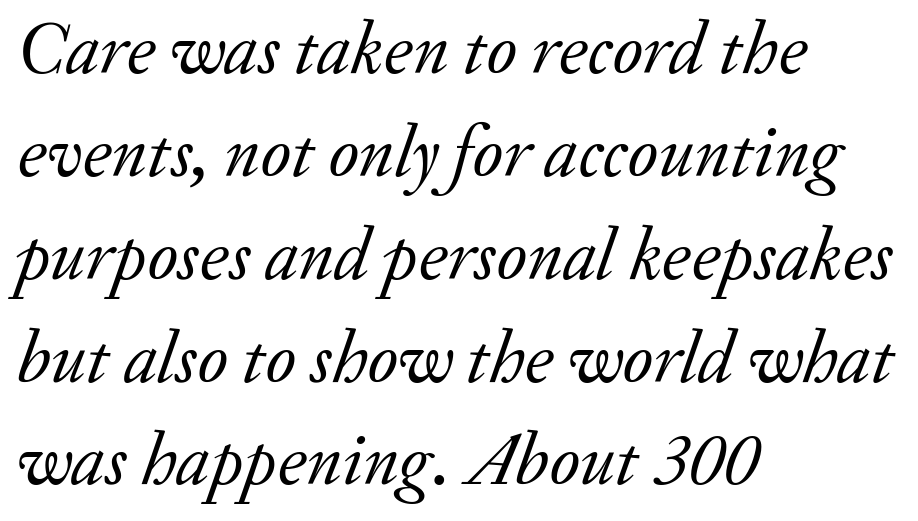
The image shows 74 px regular-weight serif type, italic (leaning right); set left-aligned, normal line spacing (1.39x), normal letter spacing, not underlined; low stroke contrast and a small x-height.
